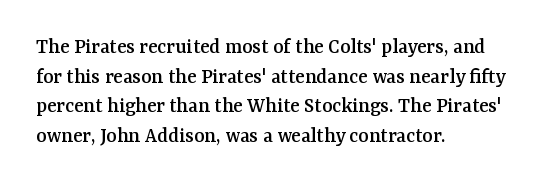
{"italic": "no", "underline": "no", "align": "left", "line_spacing": "normal", "line_spacing_ratio": 1.35, "letter_spacing": "normal", "letter_spacing_em": 0.0, "glyph_px": 22}
